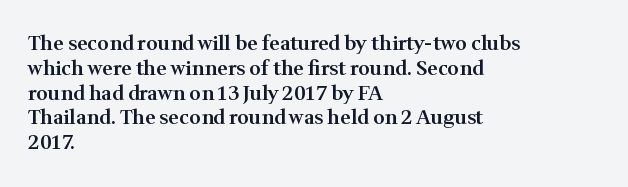
Where is the straight margin? On the left. These words are printed semibold, heavier than regular yet not bold. Designer's note — italics off, roman on. The space beneath each line is pristine and unruled. Words appear dense and cohesive because spacing is normal.
